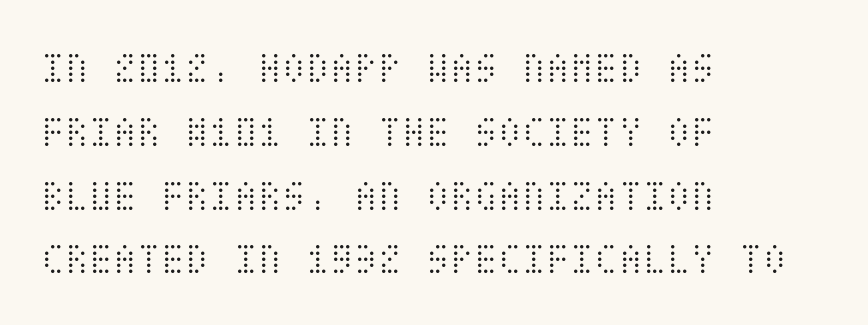
{"italic": "no", "bold": "no", "weight": "light", "width": "condensed", "stroke_contrast": "medium", "x_height": "large", "underline": "no", "align": "left", "line_spacing": "normal", "line_spacing_ratio": 1.45, "letter_spacing": "normal", "letter_spacing_em": 0.0, "glyph_px": 44}
